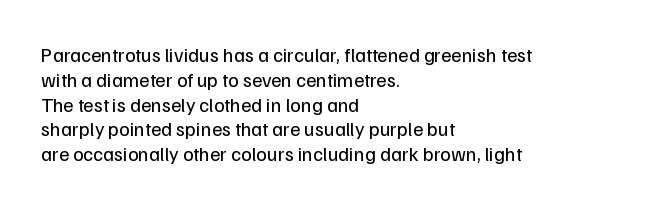
Q: Is the text bold? A: No.
Q: Is the text italic (slanted)? A: No, it is upright.
Q: Is the text underlined? A: No.
Q: How is the paragraph aligned? A: Left-aligned.
Q: Is the spacing between letters normal or unusually wide? A: Normal.
